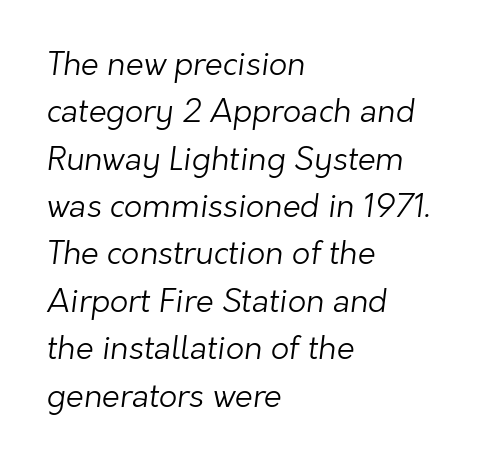
The image shows 32 px light sans-serif type; set left-aligned, normal line spacing (1.48x), normal letter spacing, not underlined; low stroke contrast and a medium x-height.
